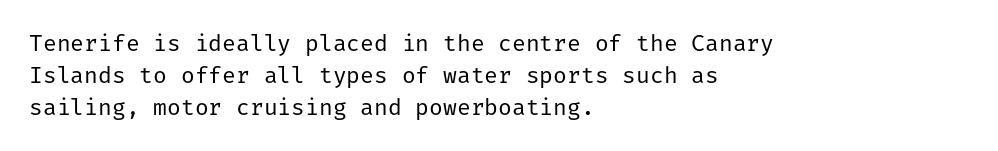
Q: Is the text bold? A: No.
Q: Is the text italic (slanted)? A: No, it is upright.
Q: Is the text underlined? A: No.
Q: How is the paragraph aligned? A: Left-aligned.
Q: Is the spacing between letters normal or unusually wide? A: Normal.
Q: Is the spacing between lines tight, normal or loose? A: Normal.
